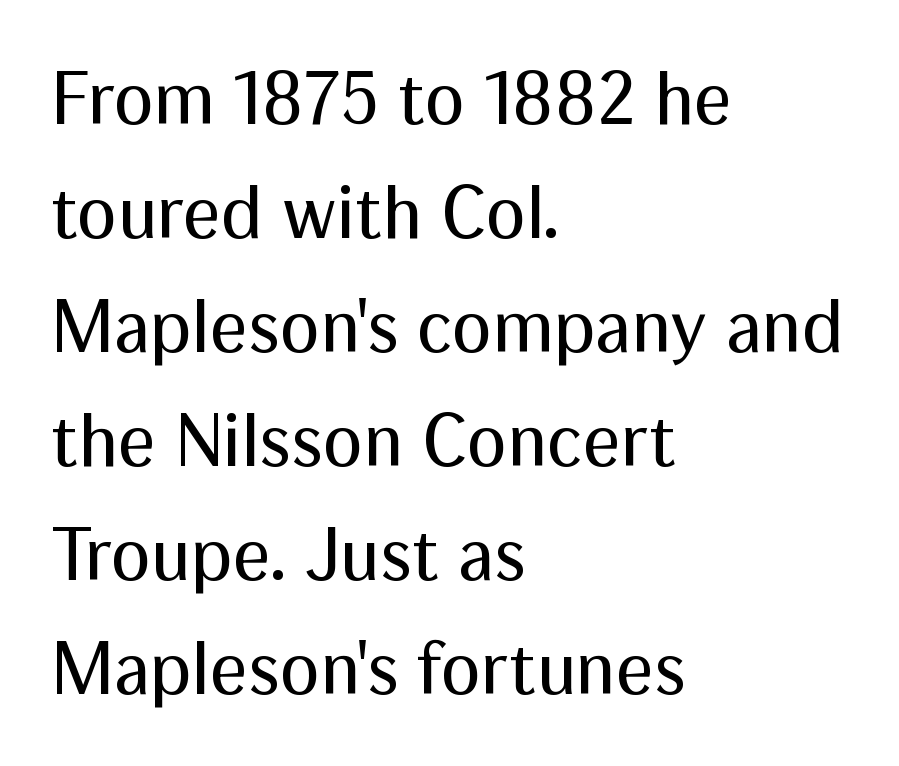
The image shows 75 px regular-weight sans-serif type, upright; set left-aligned, normal line spacing (1.52x), normal letter spacing, not underlined; medium stroke contrast and a medium x-height.
